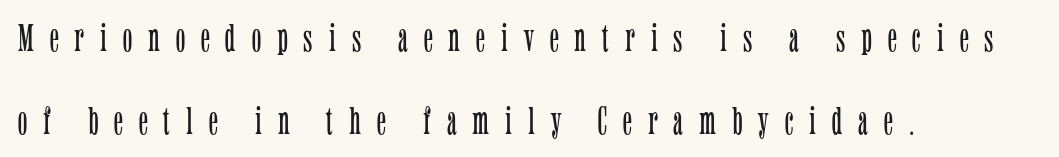
{"serif": "yes", "italic": "no", "bold": "no", "weight": "light", "width": "condensed", "stroke_contrast": "low", "x_height": "medium", "monospaced": "no", "underline": "no", "align": "left", "line_spacing": "loose", "line_spacing_ratio": 2.14, "letter_spacing": "wide", "letter_spacing_em": 0.41, "glyph_px": 39}
